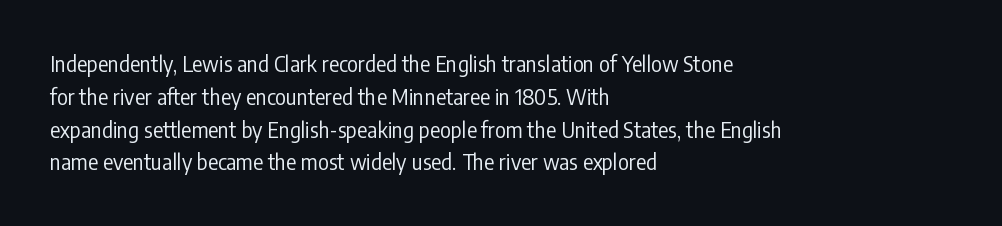
Q: Is the text bold? A: No.
Q: Is the text italic (slanted)? A: No, it is upright.
Q: Is the text underlined? A: No.
Q: How is the paragraph aligned? A: Left-aligned.
Q: Is the spacing between letters normal or unusually wide? A: Normal.
Q: Is the spacing between lines tight, normal or loose? A: Normal.
